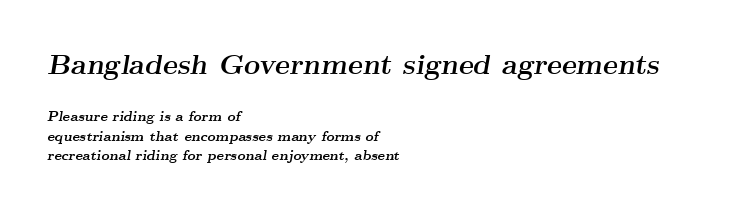
{"serif": "yes", "italic": "yes", "lean": "right", "slant_degrees": 9, "bold": "yes", "weight": "semibold", "width": "wide", "stroke_contrast": "medium", "x_height": "small", "monospaced": "no", "underline": "no", "align": "left", "line_spacing": "normal", "line_spacing_ratio": 1.36, "letter_spacing": "normal", "letter_spacing_em": 0.0, "larger_block": "first", "size_ratio": 2.0, "glyph_px": 28}
